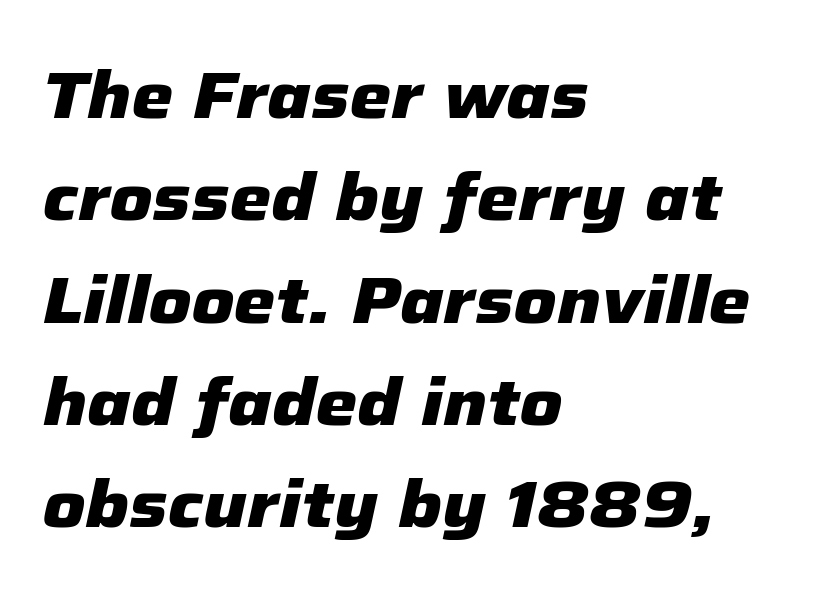
Q: Is the text bold? A: Yes.
Q: Is the text italic (slanted)? A: Yes, it leans right by about 12 degrees.
Q: Is the text underlined? A: No.
Q: How is the paragraph aligned? A: Left-aligned.
Q: Is the spacing between letters normal or unusually wide? A: Normal.
Q: Is the spacing between lines tight, normal or loose? A: Normal.
Q: Width (condensed, normal, or wide)? A: Normal.
Q: Stroke contrast? A: Low.
Q: x-height? A: Medium.
Q: Monospaced? A: No.
